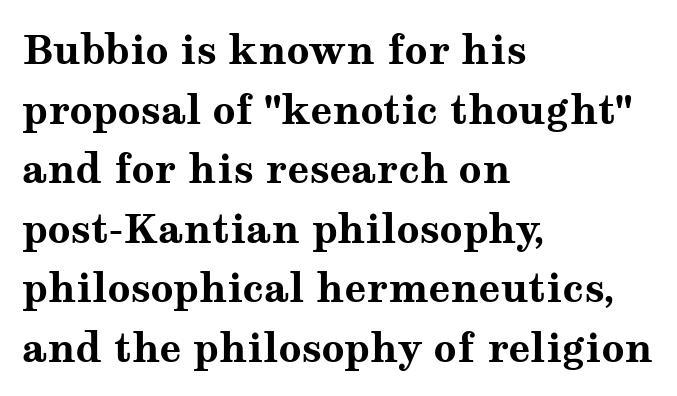
{"serif": "yes", "italic": "no", "bold": "yes", "weight": "bold", "width": "wide", "stroke_contrast": "medium", "x_height": "medium", "monospaced": "no", "underline": "no", "align": "left", "line_spacing": "normal", "line_spacing_ratio": 1.49, "letter_spacing": "normal", "letter_spacing_em": 0.0, "glyph_px": 40}
